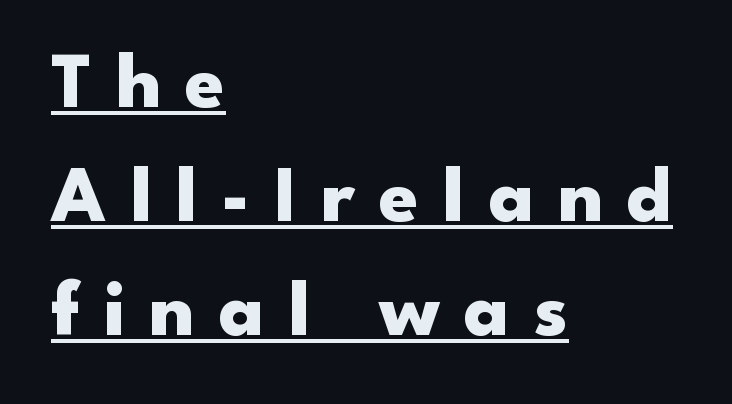
Notice how a bar underscores the lettering throughout. Reading down the block, your eye returns to a fixed left position each line. Leading: standard. The line texture is sparse and dotted thanks to wide tracking.
